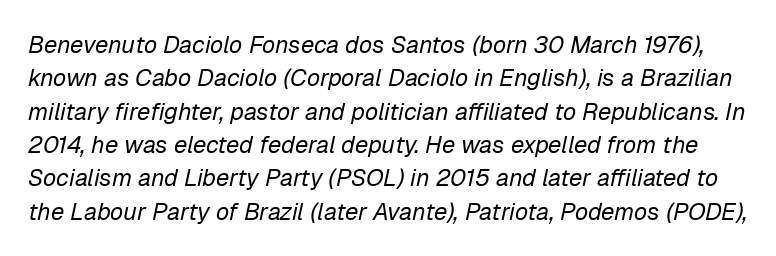
Q: Is the text bold? A: No.
Q: Is the text italic (slanted)? A: Yes, it leans right by about 12 degrees.
Q: Is the text underlined? A: No.
Q: Is the spacing between letters normal or unusually wide? A: Normal.
Q: Is the spacing between lines tight, normal or loose? A: Normal.
